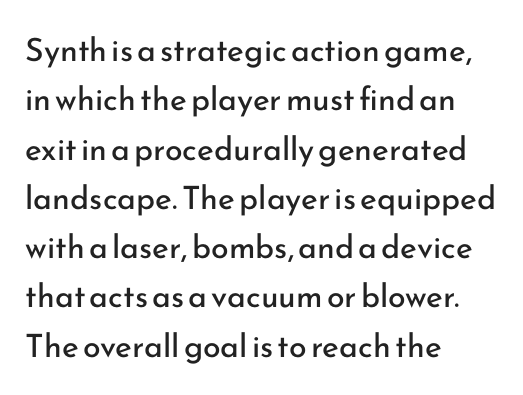
Here the designer chose a conventional face with non-uniform glyph widths. Honestly, the row spacing looks completely unremarkable. You can tell from the bare stems that sans-serif type was used. What stands out about the letter spacing? Nothing — it is the standard amount. The passage is arranged the way most books set body copy — flush left. Quick note: underline off.
